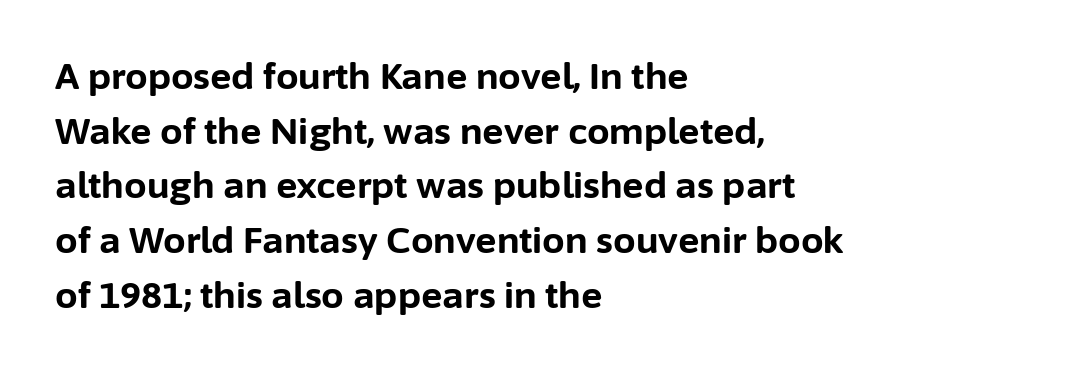
Q: Is the text bold? A: Yes.
Q: Is the text italic (slanted)? A: No, it is upright.
Q: Is the typeface a serif or a sans-serif typeface? A: Sans-serif.
Q: Is the text underlined? A: No.
Q: How is the paragraph aligned? A: Left-aligned.
Q: Is the spacing between letters normal or unusually wide? A: Normal.
Q: Is the spacing between lines tight, normal or loose? A: Normal.
Q: Width (condensed, normal, or wide)? A: Normal.
Q: Stroke contrast? A: Low.
Q: x-height? A: Medium.
Q: Monospaced? A: No.
